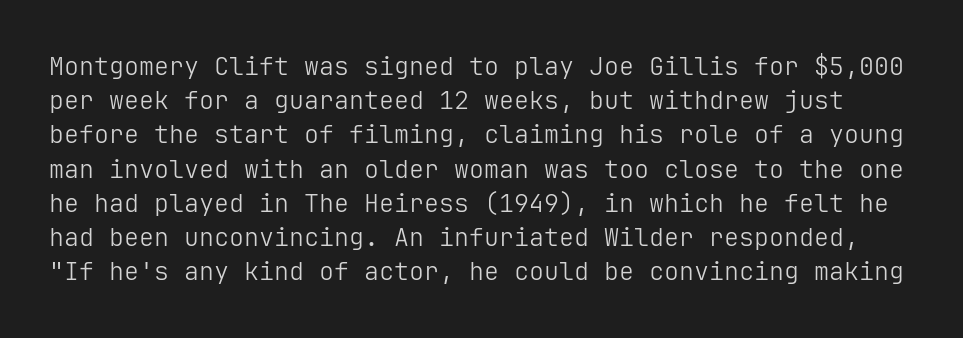
The image shows 25 px text type, upright; set normal line spacing (1.37x), normal letter spacing, not underlined.
